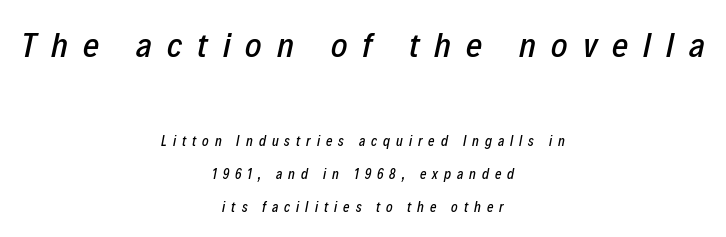
Q: Is the text italic (slanted)? A: Yes, it leans right by about 12 degrees.
Q: Is the text underlined? A: No.
Q: How is the paragraph aligned? A: Centered.
Q: Is the spacing between letters normal or unusually wide? A: Unusually wide.
Q: Is the spacing between lines tight, normal or loose? A: Loose.
Q: Which block of text is set in a larger size, the first (top) or the second (bottom)? A: The first (top) one.
Q: Width (condensed, normal, or wide)? A: Condensed.
Q: Stroke contrast? A: Low.
Q: x-height? A: Medium.
Q: Monospaced? A: No.
